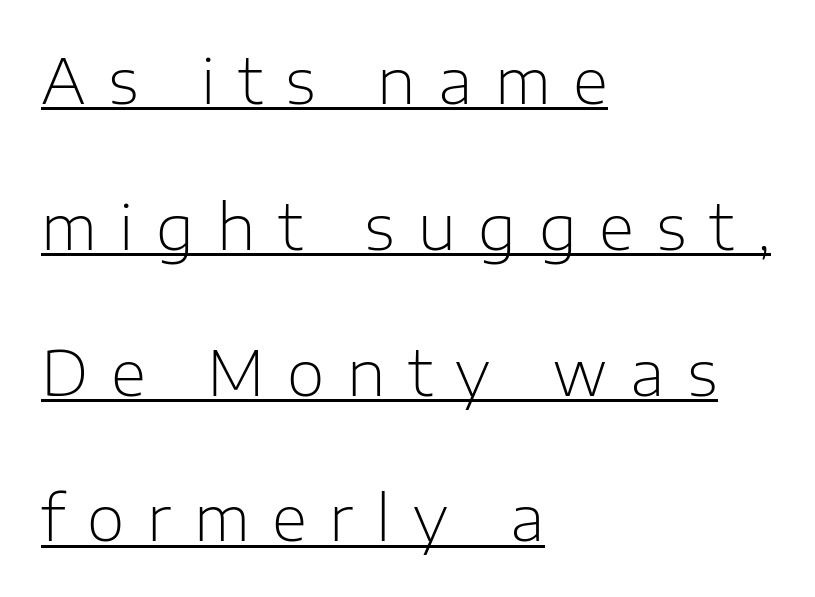
{"serif": "no", "italic": "no", "bold": "no", "weight": "light", "width": "normal", "stroke_contrast": "low", "x_height": "medium", "monospaced": "no", "underline": "yes", "align": "left", "line_spacing": "loose", "line_spacing_ratio": 2.39, "letter_spacing": "wide", "letter_spacing_em": 0.37, "glyph_px": 61}
